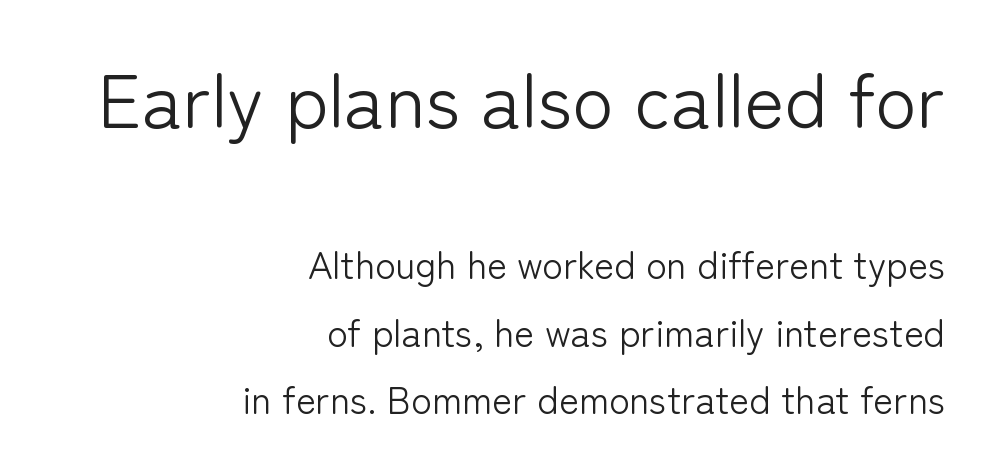
{"serif": "no", "italic": "no", "bold": "no", "weight": "light", "width": "normal", "stroke_contrast": "low", "x_height": "medium", "monospaced": "no", "underline": "no", "align": "right", "line_spacing_ratio": 1.77, "letter_spacing": "normal", "letter_spacing_em": 0.0, "larger_block": "first", "size_ratio": 2.0, "glyph_px": 76}
